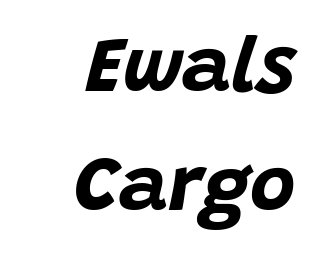
The image shows 78 px bold type, italic (leaning right); set right-aligned, normal line spacing (1.53x), normal letter spacing, not underlined; low stroke contrast and a large x-height.
